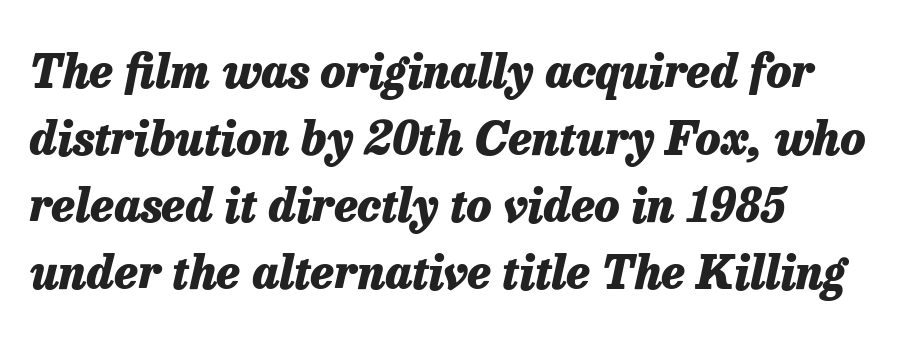
You could not count columns in this text — the font is proportionally spaced. A typesetter would call this zero additional tracking. Typesetter's note: full bold, strokes at maximum text heaviness. Horizontal alignment here is leftward, the default for most running prose.
